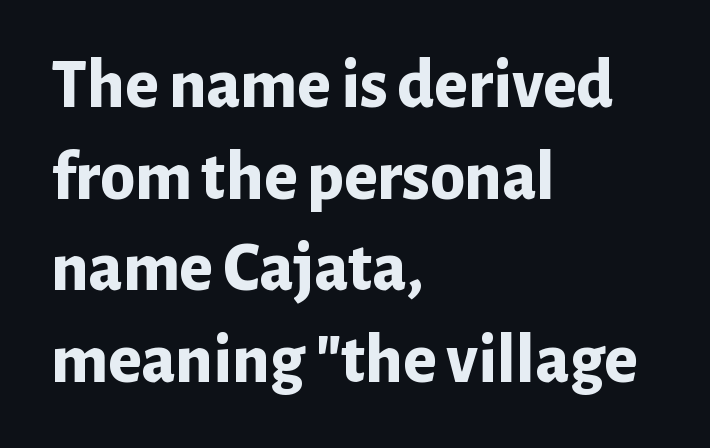
The image shows 70 px bold sans-serif type, upright; set left-aligned, normal line spacing (1.31x), normal letter spacing, not underlined; low stroke contrast and a medium x-height.
